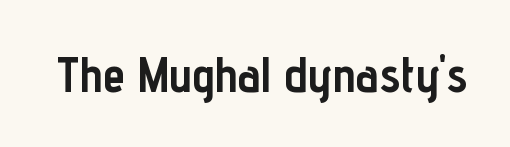
{"serif": "no", "italic": "no", "bold": "yes", "weight": "semibold", "width": "condensed", "stroke_contrast": "low", "x_height": "medium", "monospaced": "no", "underline": "no", "letter_spacing": "normal", "letter_spacing_em": 0.0, "glyph_px": 50}
